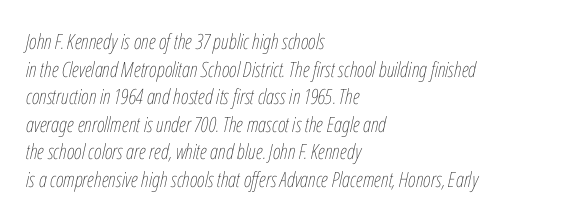
Q: Is the text bold? A: No.
Q: Is the text italic (slanted)? A: Yes, it leans right by about 12 degrees.
Q: Is the text underlined? A: No.
Q: How is the paragraph aligned? A: Left-aligned.
Q: Is the spacing between letters normal or unusually wide? A: Normal.
Q: Is the spacing between lines tight, normal or loose? A: Normal.
